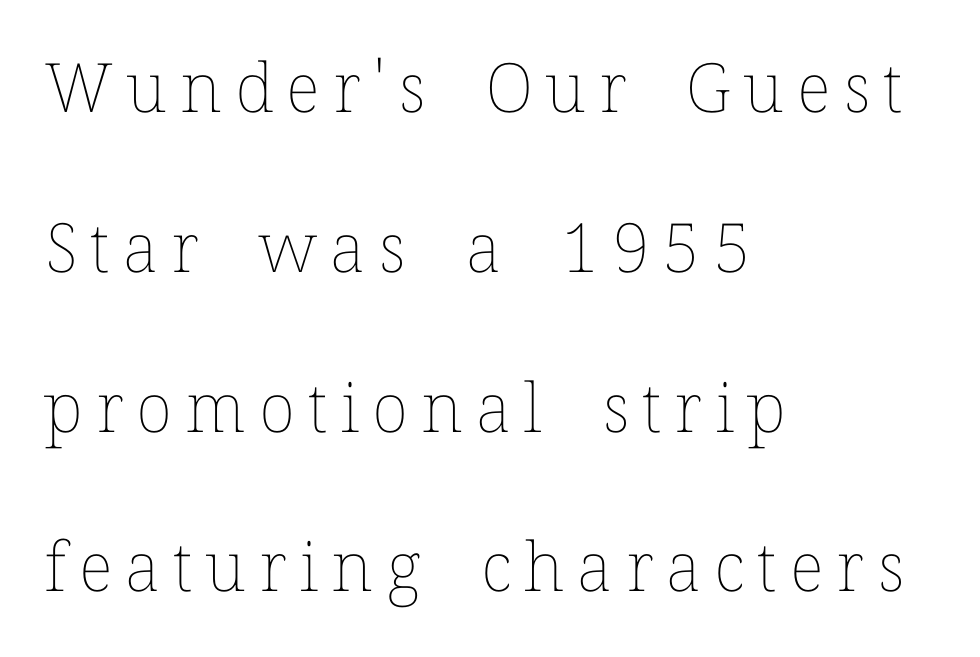
Q: Is the text bold? A: No.
Q: Is the text italic (slanted)? A: No, it is upright.
Q: Is the text underlined? A: No.
Q: How is the paragraph aligned? A: Left-aligned.
Q: Is the spacing between lines tight, normal or loose? A: Loose.
Q: Width (condensed, normal, or wide)? A: Normal.
Q: Stroke contrast? A: Low.
Q: x-height? A: Medium.
Q: Monospaced? A: No.
